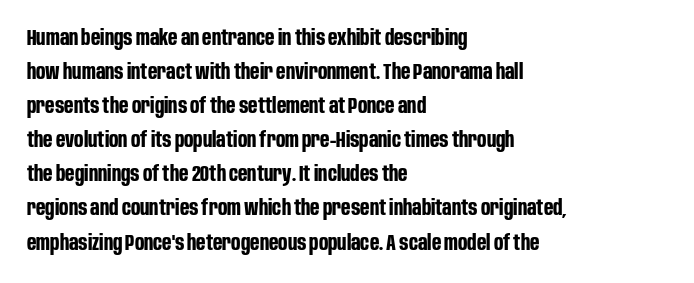
{"italic": "no", "bold": "yes", "underline": "no", "align": "left", "line_spacing": "normal", "line_spacing_ratio": 1.55, "letter_spacing": "normal", "letter_spacing_em": 0.0, "glyph_px": 22}
